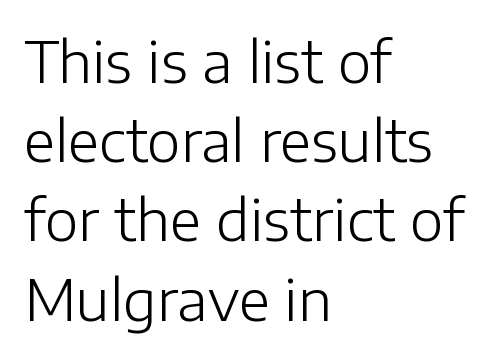
{"serif": "no", "italic": "no", "bold": "no", "weight": "light", "width": "normal", "stroke_contrast": "low", "x_height": "medium", "monospaced": "no", "underline": "no", "align": "left", "line_spacing": "normal", "line_spacing_ratio": 1.39, "letter_spacing": "normal", "letter_spacing_em": 0.0, "glyph_px": 57}
